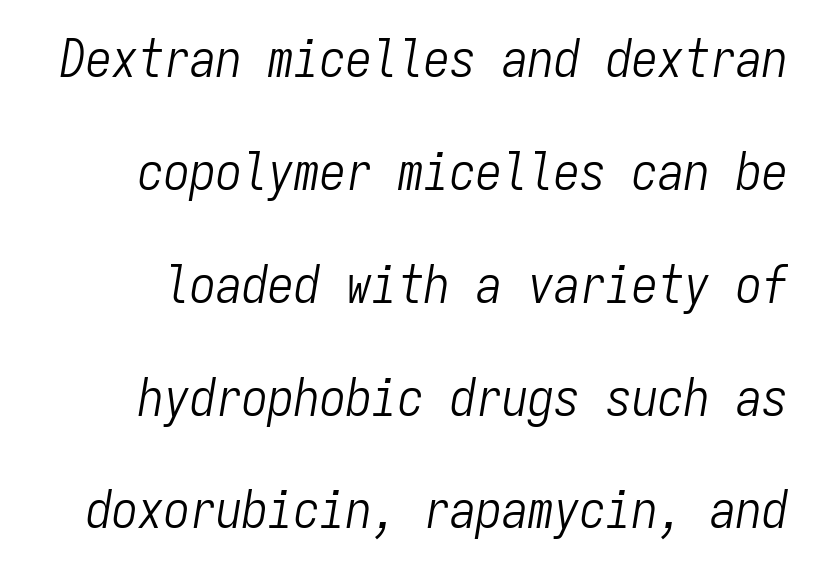
The image shows 52 px light, condensed type, italic (leaning right), monospaced; set loose line spacing (2.17x), normal letter spacing, not underlined; low stroke contrast and a medium x-height.
